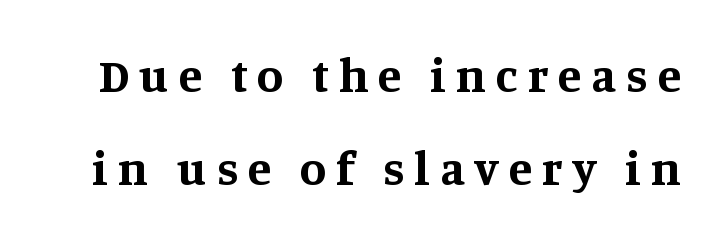
The designer dialed line spacing up above the default. Are there feet on the stems? There are — it's a serif. The type is letterspaced generously, with wide tracking. Its strokes are broad and dark, the hallmark of bold type.
